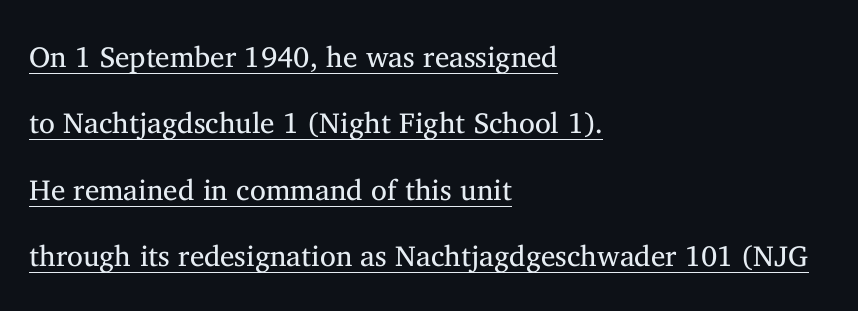
{"serif": "yes", "italic": "no", "bold": "no", "weight": "regular", "width": "normal", "stroke_contrast": "medium", "x_height": "medium", "monospaced": "no", "underline": "yes", "align": "left", "line_spacing": "loose", "line_spacing_ratio": 2.29, "letter_spacing": "normal", "letter_spacing_em": 0.0, "glyph_px": 29}
